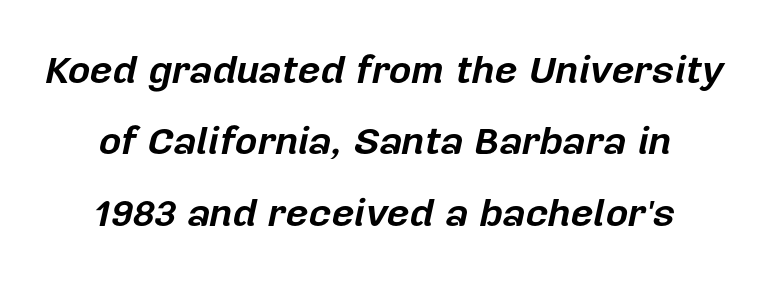
The space beneath each line is pristine and unruled. The rendering uses natural spacing where letterforms have individual widths. Notice how thick the strokes are: this is what a full bold looks like. Would a proofreader flag this as italicized? Yes. Glyph-to-glyph distance matches everyday printed text.
